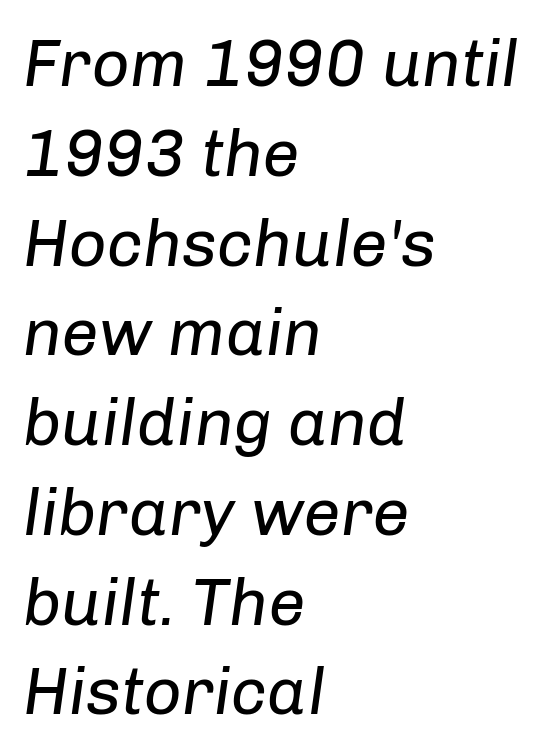
{"italic": "yes", "lean": "right", "slant_degrees": 8, "bold": "no", "weight": "regular", "width": "normal", "stroke_contrast": "low", "x_height": "medium", "monospaced": "no", "underline": "no", "align": "left", "line_spacing": "normal", "line_spacing_ratio": 1.36, "letter_spacing": "normal", "letter_spacing_em": 0.0, "glyph_px": 66}
